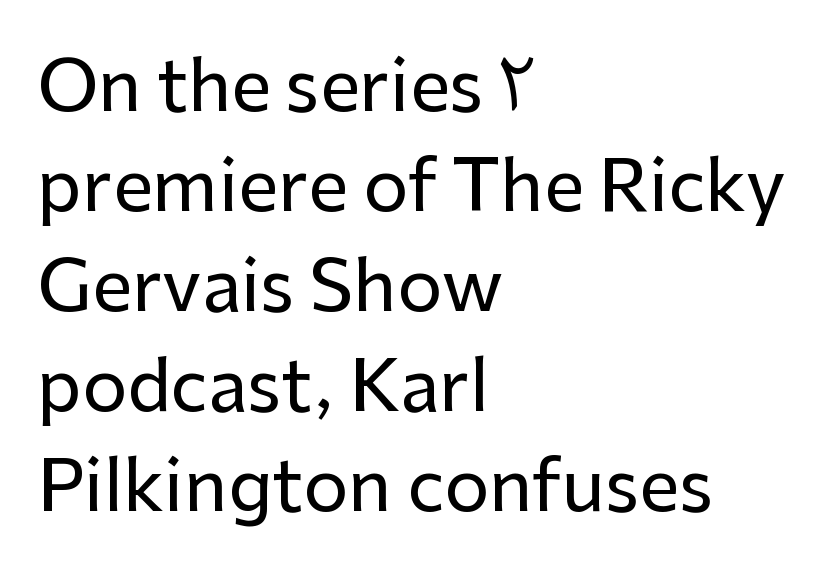
{"serif": "no", "italic": "no", "width": "normal", "stroke_contrast": "low", "x_height": "medium", "monospaced": "no", "underline": "no", "align": "left", "line_spacing": "normal", "line_spacing_ratio": 1.41, "letter_spacing": "normal", "letter_spacing_em": 0.0, "glyph_px": 71}
